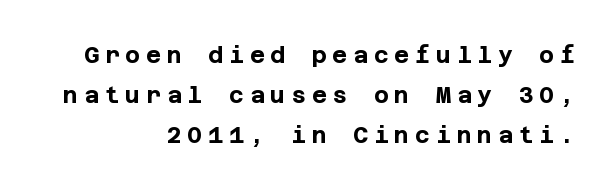
Q: Is the text bold? A: Yes.
Q: Is the text italic (slanted)? A: No, it is upright.
Q: Is the text underlined? A: No.
Q: How is the paragraph aligned? A: Right-aligned.
Q: Is the spacing between letters normal or unusually wide? A: Unusually wide.
